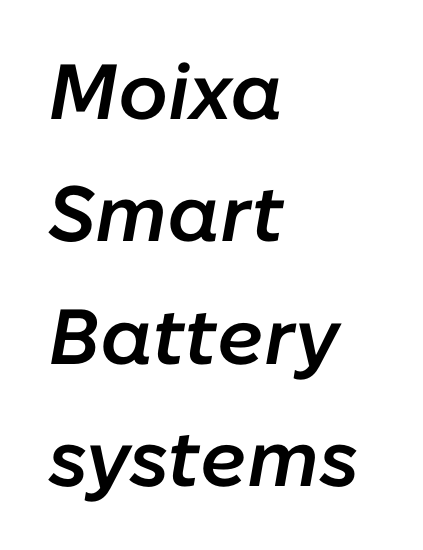
The image shows 78 px semibold type, italic (leaning right); set left-aligned, normal line spacing (1.57x), normal letter spacing, not underlined; low stroke contrast and a medium x-height.
